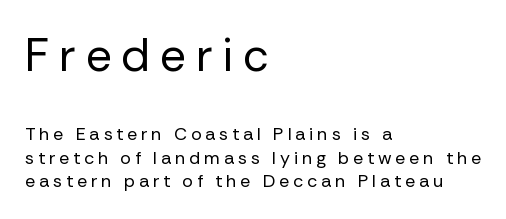
Which margin do the lines hug? The left one — the right edge is uneven. A typesetter would label this face a sans. The words here are not underlined. The face used here is proportionally spaced, like ordinary book or web type.
